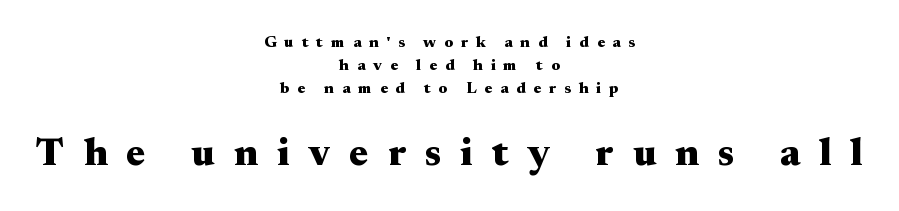
The type sits square on the baseline with zero lean. The face used here is proportionally spaced, like ordinary book or web type. Is the letter spacing exaggerated? Yes — the characters are pushed far apart. Decoration check: the copy has no underline.
